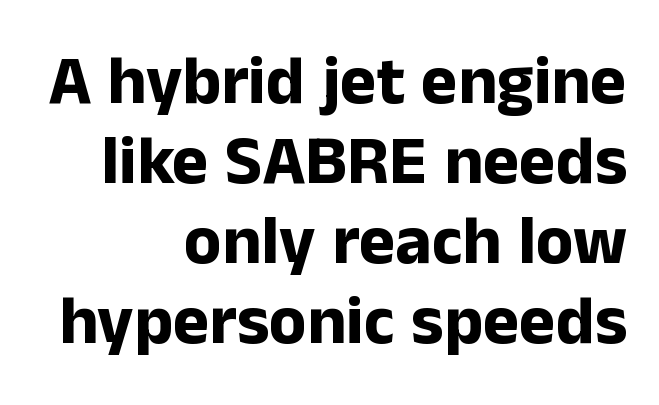
Q: Is the text bold? A: Yes.
Q: Is the text italic (slanted)? A: No, it is upright.
Q: Is the typeface a serif or a sans-serif typeface? A: Sans-serif.
Q: Is the text underlined? A: No.
Q: How is the paragraph aligned? A: Right-aligned.
Q: Is the spacing between letters normal or unusually wide? A: Normal.
Q: Width (condensed, normal, or wide)? A: Normal.
Q: Stroke contrast? A: Low.
Q: x-height? A: Medium.
Q: Monospaced? A: No.
